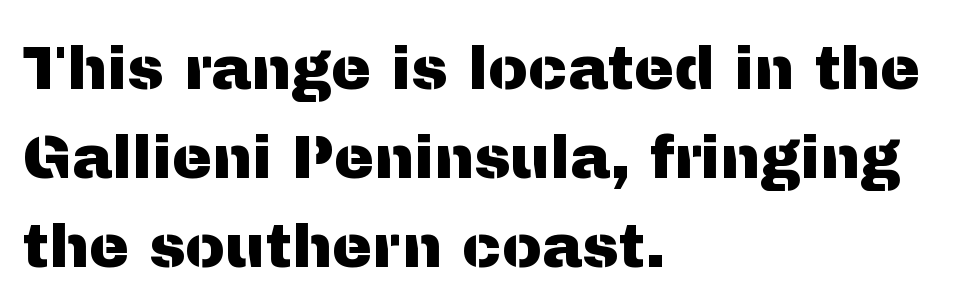
This sample uses an upright cut, with every glyph sitting square on the baseline. The text block is weighted toward the left margin, trailing off unevenly rightward. The designer went with a sans here, leaving each stem footless. The glyphs are unaccompanied by any horizontal stroke below them. The gaps between neighbouring characters are ordinary and unremarkable. Regarding leading, the lines here are spaced in the standard way.
